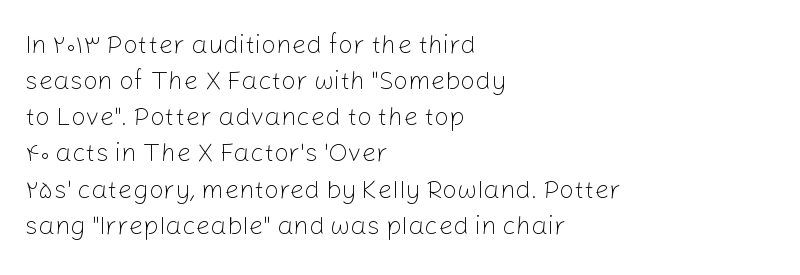
The image shows 26 px text type, upright; set left-aligned, normal line spacing (1.39x), normal letter spacing, not underlined.
